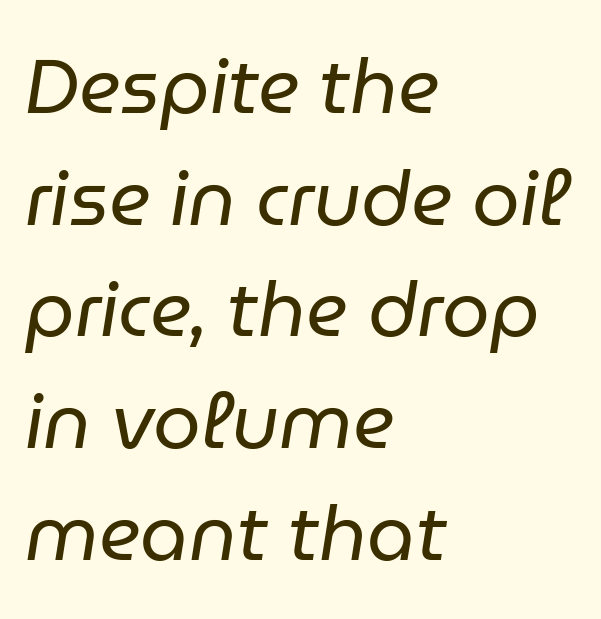
The image shows 76 px regular-weight type, italic (leaning right); set left-aligned, normal line spacing (1.47x), normal letter spacing, not underlined; low stroke contrast and a medium x-height.
